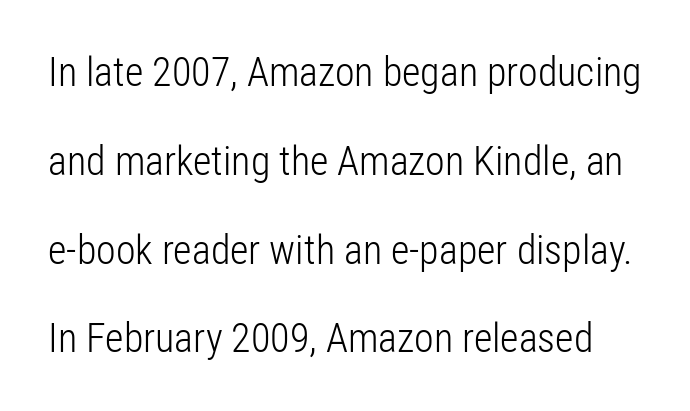
{"serif": "no", "italic": "no", "bold": "no", "weight": "light", "width": "condensed", "stroke_contrast": "low", "x_height": "medium", "monospaced": "no", "underline": "no", "line_spacing": "loose", "line_spacing_ratio": 2.22, "letter_spacing": "normal", "letter_spacing_em": 0.0, "glyph_px": 40}
